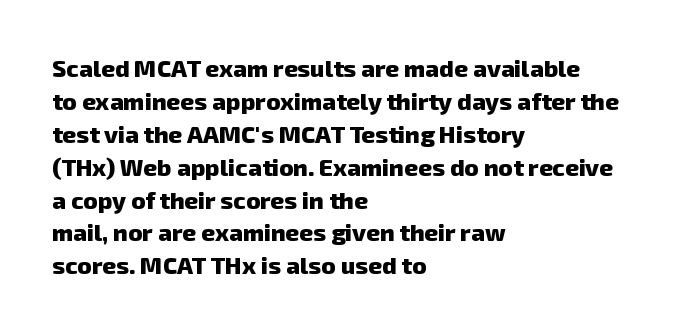
Q: Is the text bold? A: Yes.
Q: Is the text underlined? A: No.
Q: How is the paragraph aligned? A: Left-aligned.
Q: Is the spacing between letters normal or unusually wide? A: Normal.
Q: Is the spacing between lines tight, normal or loose? A: Normal.
